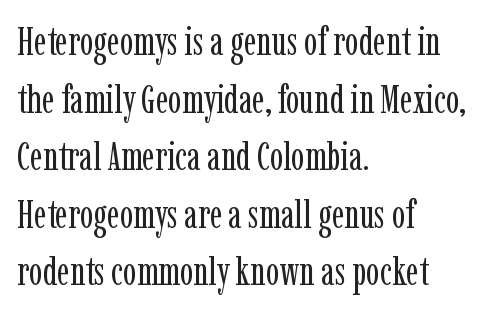
{"serif": "yes", "italic": "no", "bold": "no", "weight": "regular", "width": "condensed", "stroke_contrast": "low", "x_height": "medium", "monospaced": "no", "underline": "no", "align": "left", "line_spacing": "normal", "line_spacing_ratio": 1.44, "letter_spacing": "normal", "letter_spacing_em": 0.0, "glyph_px": 40}
